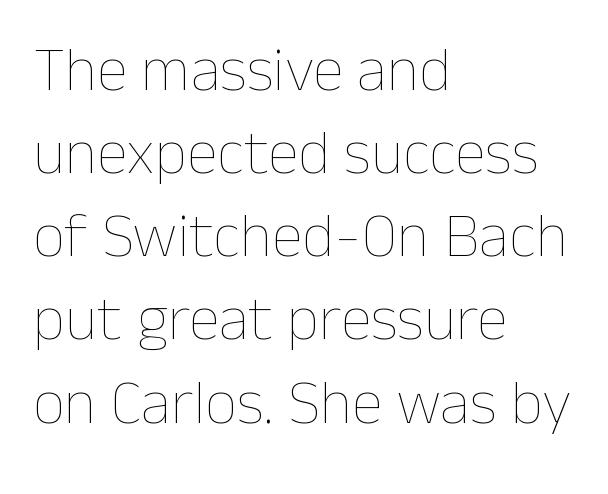
Q: Is the text bold? A: No.
Q: Is the text italic (slanted)? A: No, it is upright.
Q: Is the text underlined? A: No.
Q: How is the paragraph aligned? A: Left-aligned.
Q: Is the spacing between letters normal or unusually wide? A: Normal.
Q: Is the spacing between lines tight, normal or loose? A: Normal.
Q: Width (condensed, normal, or wide)? A: Normal.
Q: Stroke contrast? A: Low.
Q: x-height? A: Medium.
Q: Monospaced? A: No.
